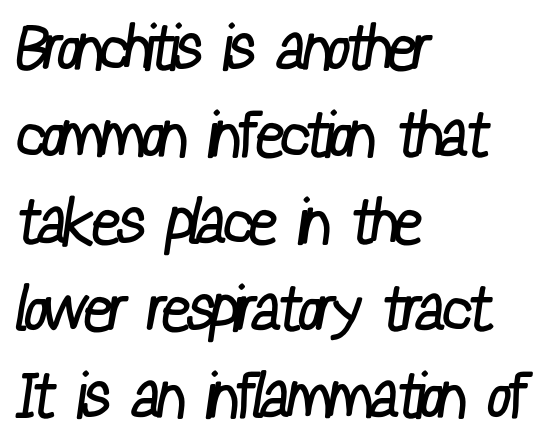
Q: Is the text bold? A: No.
Q: Is the typeface a serif or a sans-serif typeface? A: Sans-serif.
Q: Is the text underlined? A: No.
Q: How is the paragraph aligned? A: Left-aligned.
Q: Is the spacing between letters normal or unusually wide? A: Normal.
Q: Is the spacing between lines tight, normal or loose? A: Normal.
Q: Width (condensed, normal, or wide)? A: Condensed.
Q: Stroke contrast? A: Low.
Q: x-height? A: Medium.
Q: Monospaced? A: No.
